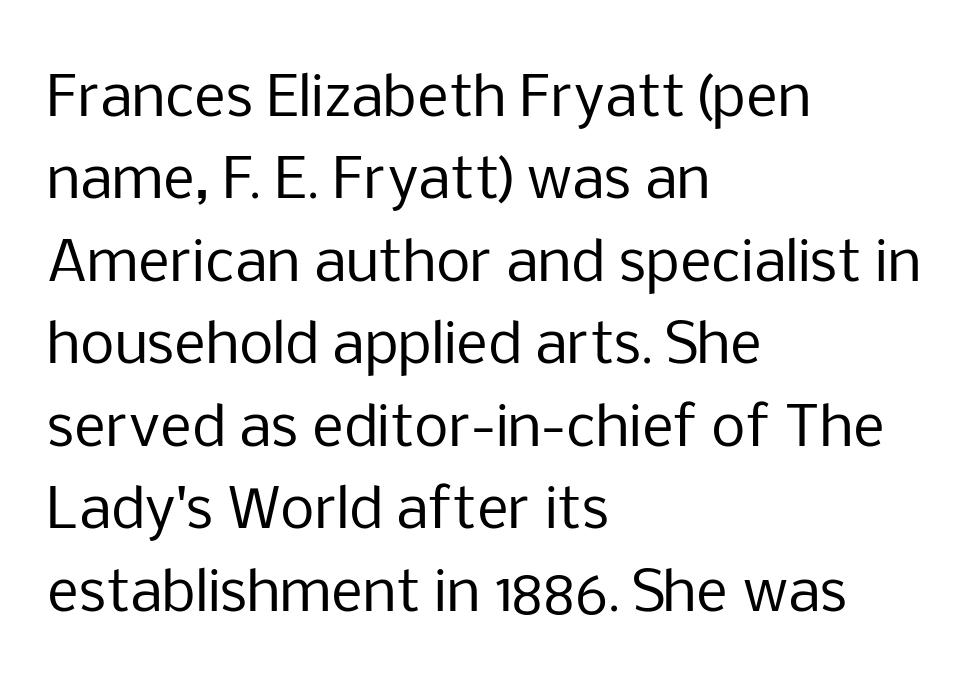
The image shows 55 px regular-weight sans-serif type, upright; set left-aligned, normal line spacing (1.5x), normal letter spacing, not underlined; low stroke contrast and a medium x-height.
